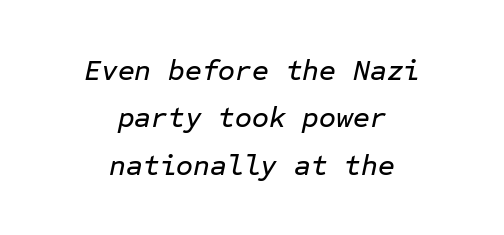
The setting favours the middle, as headings and verse often do. A bare baseline throughout the passage. A typesetter would call this monospace, since all characters share one set width. The line-height multiplier appears to be the usual default. Here the glyphs are tracked normally, forming tight word shapes.
